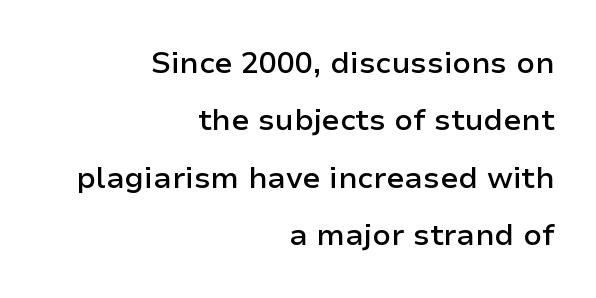
Underlining? Definitely not there. This is moderately heavy type, rendered in semibold. Look at the bottom of the vertical strokes: they stop flat, with no serifs. Typeset ragged left — the right edge is the straight one. In terms of letterspacing, this is plain default setting.
